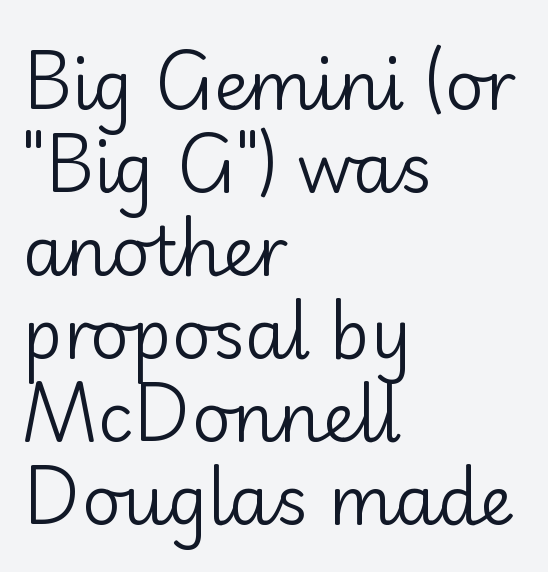
{"serif": "no", "italic": "no", "bold": "no", "weight": "regular", "width": "normal", "stroke_contrast": "low", "x_height": "small", "monospaced": "no", "underline": "no", "align": "left", "line_spacing_ratio": 1.22, "letter_spacing": "normal", "letter_spacing_em": 0.0, "glyph_px": 68}
